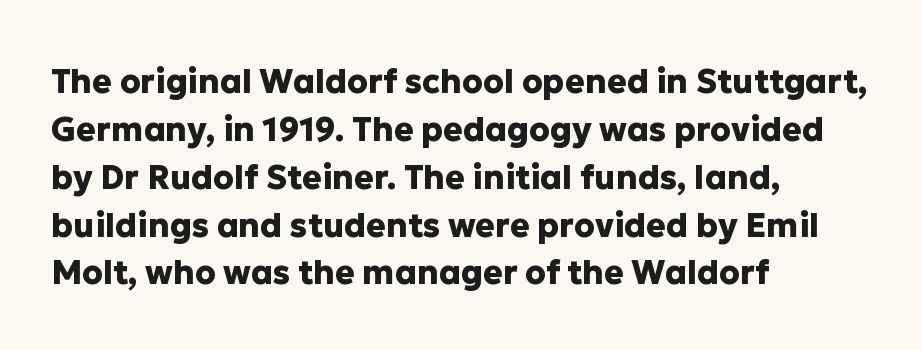
The image shows 33 px heavy sans-serif type, upright; set left-aligned, normal line spacing (1.45x), normal letter spacing, not underlined; low stroke contrast and a medium x-height.
